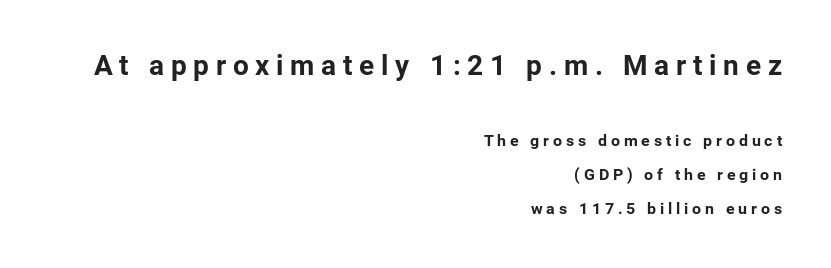
{"serif": "no", "italic": "no", "bold": "yes", "weight": "bold", "width": "normal", "stroke_contrast": "low", "x_height": "medium", "monospaced": "no", "underline": "no", "align": "right", "line_spacing": "loose", "line_spacing_ratio": 2.13, "letter_spacing": "wide", "letter_spacing_em": 0.24, "larger_block": "first", "size_ratio": 1.75, "glyph_px": 28}
